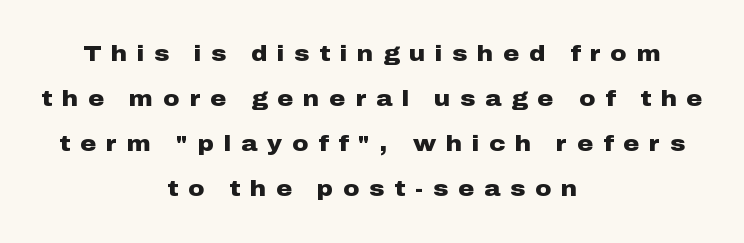
{"italic": "no", "bold": "yes", "underline": "no", "align": "center", "line_spacing": "loose", "line_spacing_ratio": 2.05, "letter_spacing": "wide", "letter_spacing_em": 0.45, "glyph_px": 22}
